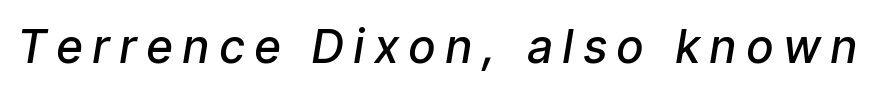
The image shows 46 px semibold, condensed type, italic (leaning right); set unusually wide letter spacing (+0.24 em), not underlined; low stroke contrast and a medium x-height.
